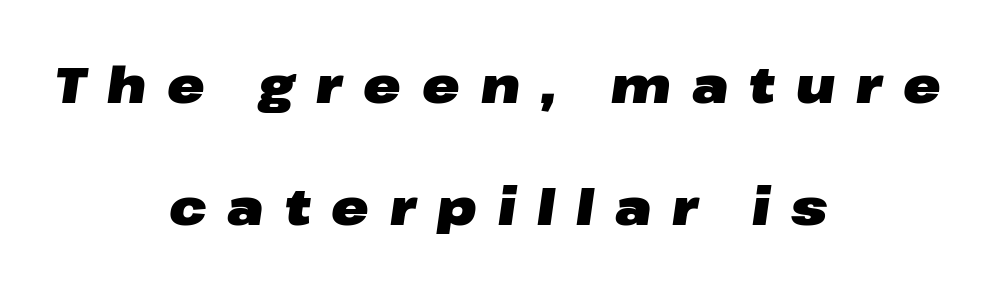
The image shows 50 px heavy, wide type, italic (leaning right); set centered, loose line spacing (2.44x), unusually wide letter spacing (+0.42 em), not underlined; low stroke contrast and a medium x-height.
